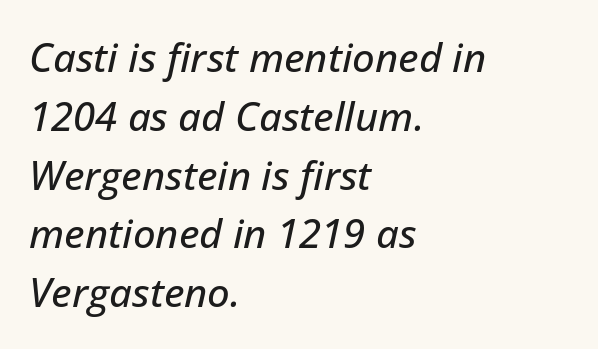
The image shows 40 px text type, italic (leaning right); set left-aligned, normal line spacing (1.47x), normal letter spacing, not underlined; low stroke contrast and a medium x-height.
